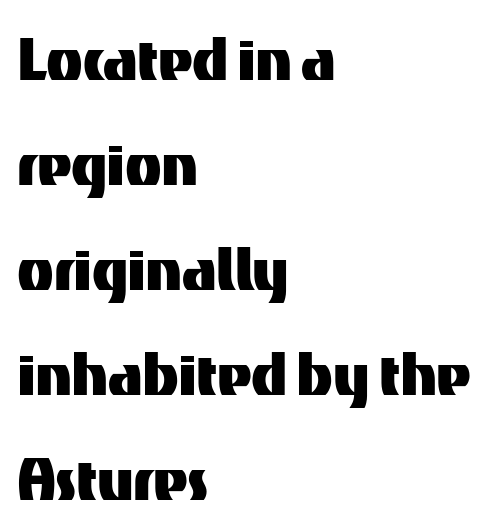
Q: Is the text italic (slanted)? A: No, it is upright.
Q: Is the typeface a serif or a sans-serif typeface? A: Sans-serif.
Q: Is the text underlined? A: No.
Q: How is the paragraph aligned? A: Left-aligned.
Q: Is the spacing between letters normal or unusually wide? A: Normal.
Q: Is the spacing between lines tight, normal or loose? A: Normal.
Q: Width (condensed, normal, or wide)? A: Normal.
Q: Stroke contrast? A: Medium.
Q: x-height? A: Medium.
Q: Monospaced? A: No.
